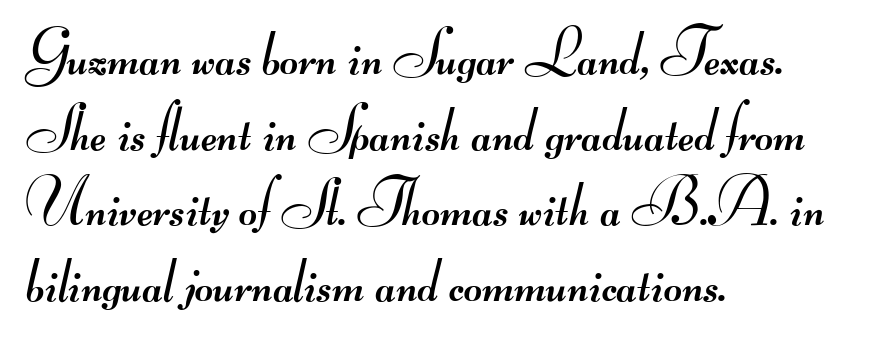
The image shows 63 px regular-weight, wide sans-serif type; set left-aligned, line spacing 1.2x, normal letter spacing, not underlined; medium stroke contrast.
